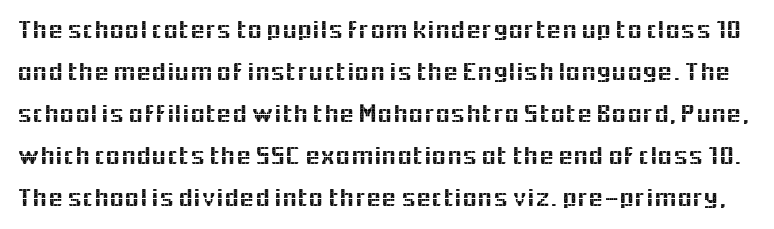
Is there any slant? The stems are plumb. A normal amount of white space separates one row of letters from the next. Nobody touched the tracking dial on this one. No word sits above an underline.
